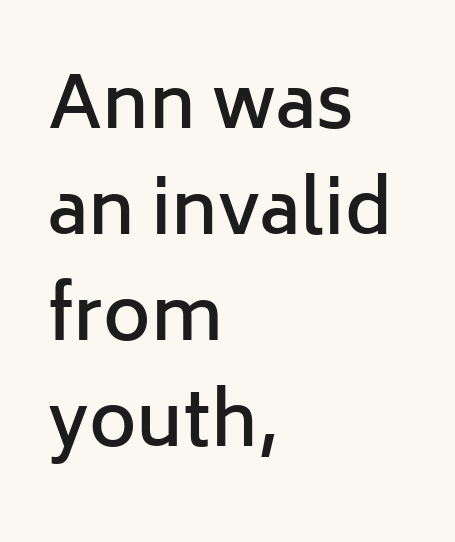
Q: Is the text bold? A: Semi-bold.
Q: Is the text italic (slanted)? A: No, it is upright.
Q: Is the typeface a serif or a sans-serif typeface? A: Sans-serif.
Q: Is the text underlined? A: No.
Q: How is the paragraph aligned? A: Left-aligned.
Q: Is the spacing between letters normal or unusually wide? A: Normal.
Q: Is the spacing between lines tight, normal or loose? A: Normal.
Q: Width (condensed, normal, or wide)? A: Normal.
Q: Stroke contrast? A: Low.
Q: x-height? A: Medium.
Q: Monospaced? A: No.
